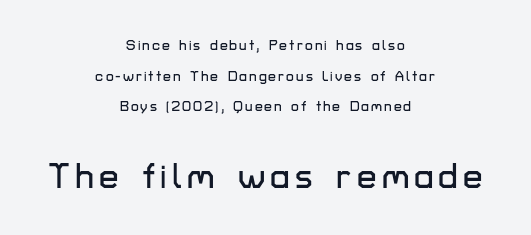
The image shows 35 px sans-serif type, upright; set centered, loose line spacing (2.18x), not underlined; the second (bottom) block is 2.5x larger; low stroke contrast and a medium x-height.
